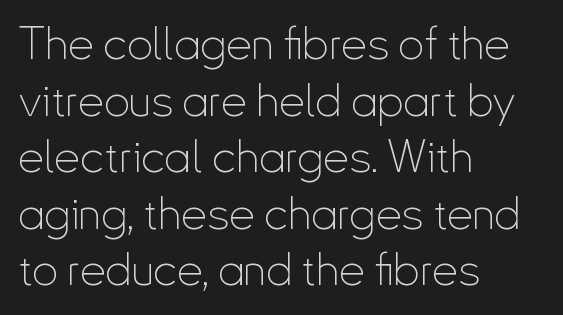
{"serif": "no", "italic": "no", "bold": "no", "weight": "thin", "width": "condensed", "stroke_contrast": "low", "x_height": "small", "monospaced": "no", "underline": "no", "align": "left", "line_spacing_ratio": 1.23, "letter_spacing": "normal", "letter_spacing_em": 0.0, "glyph_px": 46}
